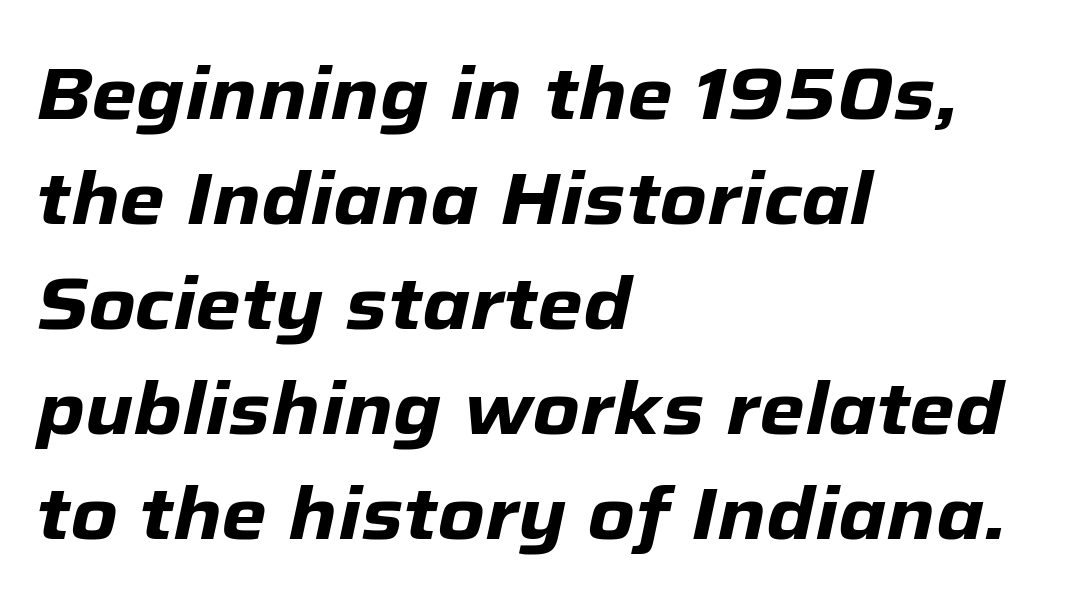
The image shows 73 px heavy type, italic (leaning right); set left-aligned, normal line spacing (1.44x), normal letter spacing, not underlined; low stroke contrast and a medium x-height.
